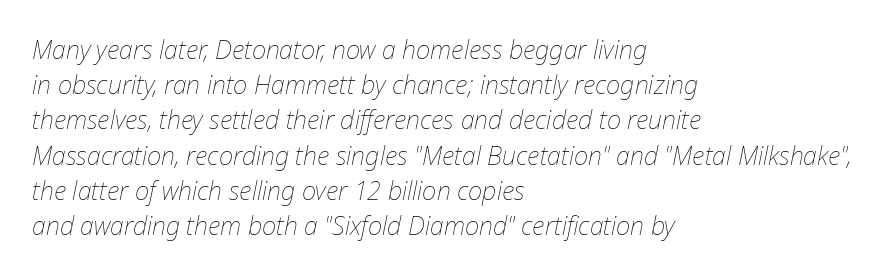
Quick note: italic. The foot of each line stays bare and open. Alignment: flush left. Heaviness? Minimal to ordinary, like unemphasized prose. Baseline-to-baseline distance is the conventional proportion of letter height. The line texture is even and compact thanks to regular tracking.
